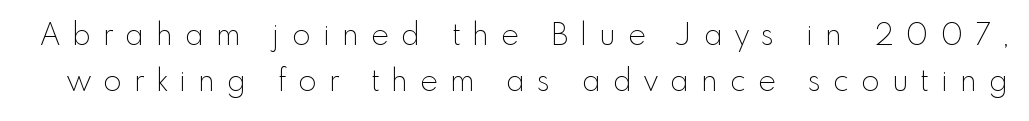
{"serif": "no", "italic": "no", "bold": "no", "weight": "thin", "width": "normal", "x_height": "small", "monospaced": "no", "underline": "no", "line_spacing": "normal", "line_spacing_ratio": 1.54, "letter_spacing": "wide", "letter_spacing_em": 0.41, "glyph_px": 30}
